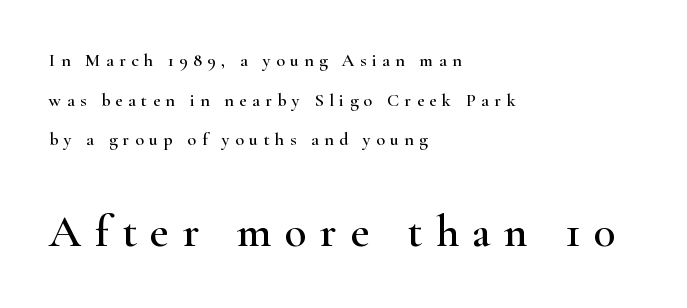
The image shows 45 px wide serif type, upright; set left-aligned, loose line spacing (2.2x), unusually wide letter spacing (+0.3 em), not underlined; the second (bottom) block is 2.5x larger; high stroke contrast and a small x-height.
